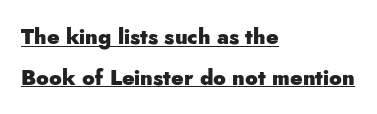
{"italic": "no", "bold": "yes", "underline": "yes", "align": "left", "line_spacing": "loose", "line_spacing_ratio": 1.93, "letter_spacing": "normal", "letter_spacing_em": 0.0, "glyph_px": 21}
